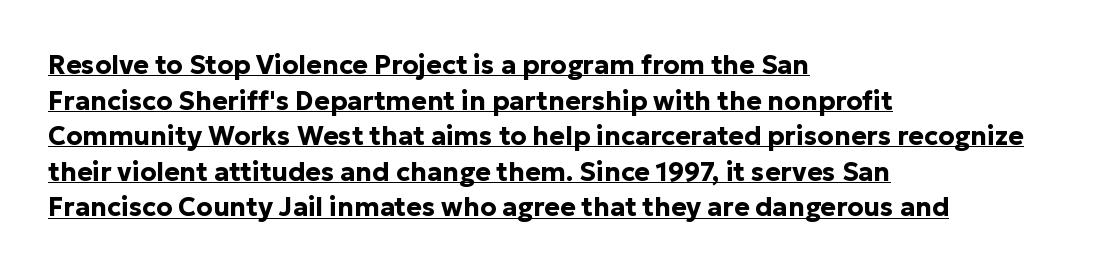
The image shows 26 px bold type, upright; set left-aligned, normal line spacing (1.37x), normal letter spacing, underlined.
